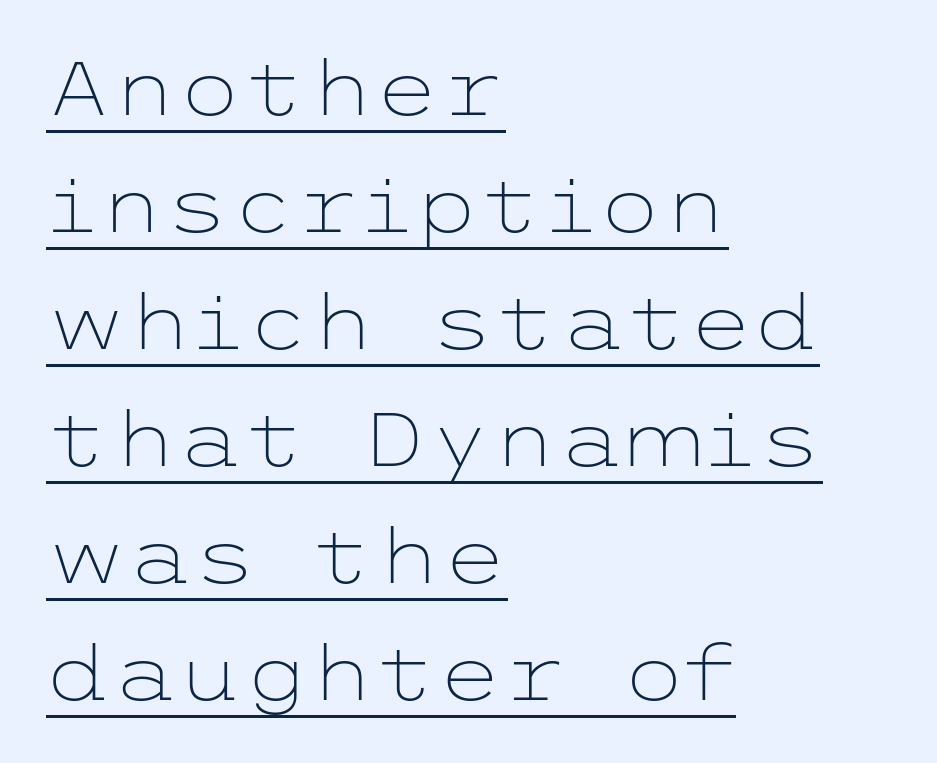
{"serif": "no", "italic": "no", "bold": "no", "weight": "light", "width": "wide", "stroke_contrast": "low", "x_height": "medium", "underline": "yes", "align": "left", "line_spacing": "normal", "line_spacing_ratio": 1.56, "letter_spacing": "normal", "letter_spacing_em": 0.0, "glyph_px": 75}
